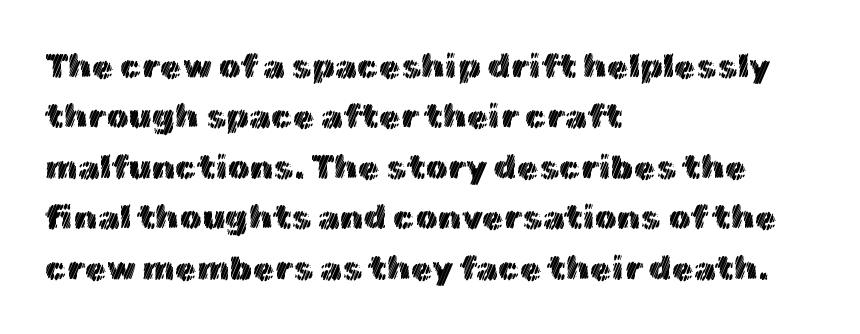
{"italic": "no", "width": "normal", "x_height": "medium", "monospaced": "no", "underline": "no", "align": "left", "line_spacing": "normal", "line_spacing_ratio": 1.44, "letter_spacing": "normal", "letter_spacing_em": 0.0, "glyph_px": 35}
